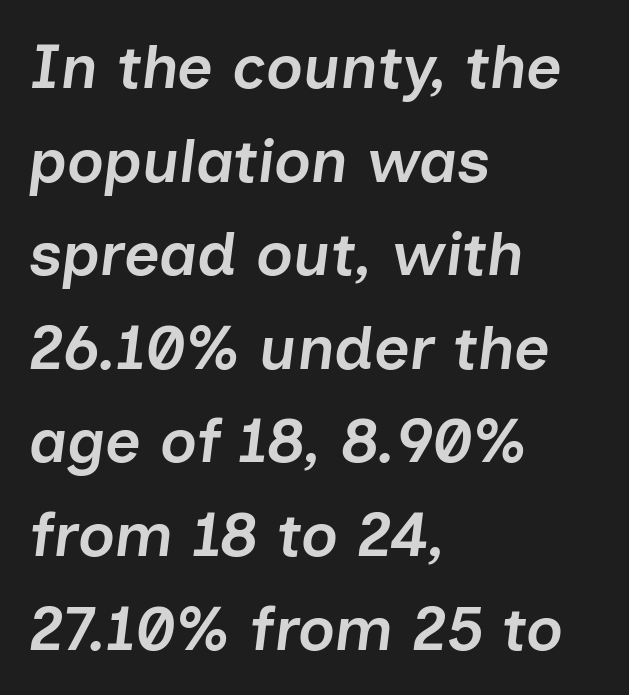
The image shows 62 px semibold type, italic (leaning right); set left-aligned, normal line spacing (1.51x), normal letter spacing, not underlined; low stroke contrast and a medium x-height.
